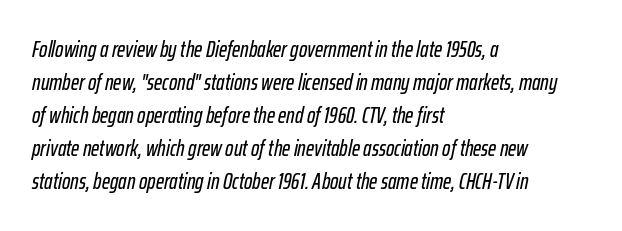
Q: Is the text italic (slanted)? A: Yes, it leans right by about 12 degrees.
Q: Is the text underlined? A: No.
Q: How is the paragraph aligned? A: Left-aligned.
Q: Is the spacing between letters normal or unusually wide? A: Normal.
Q: Is the spacing between lines tight, normal or loose? A: Normal.
